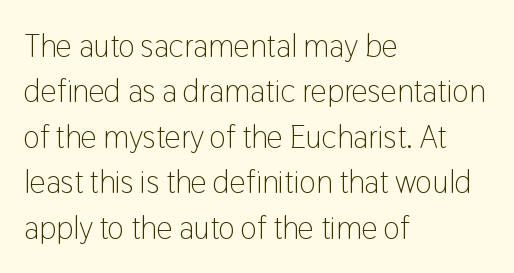
Q: Is the text bold? A: No.
Q: Is the text italic (slanted)? A: No, it is upright.
Q: Is the typeface a serif or a sans-serif typeface? A: Sans-serif.
Q: Is the text underlined? A: No.
Q: How is the paragraph aligned? A: Left-aligned.
Q: Is the spacing between letters normal or unusually wide? A: Normal.
Q: Is the spacing between lines tight, normal or loose? A: Normal.
Q: Width (condensed, normal, or wide)? A: Condensed.
Q: Stroke contrast? A: Low.
Q: x-height? A: Medium.
Q: Monospaced? A: No.
